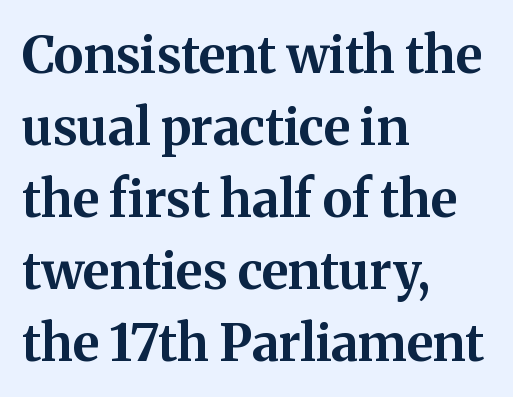
Q: Is the text bold? A: Yes.
Q: Is the text italic (slanted)? A: No, it is upright.
Q: Is the typeface a serif or a sans-serif typeface? A: Serif.
Q: Is the text underlined? A: No.
Q: How is the paragraph aligned? A: Left-aligned.
Q: Is the spacing between letters normal or unusually wide? A: Normal.
Q: Is the spacing between lines tight, normal or loose? A: Normal.
Q: Width (condensed, normal, or wide)? A: Normal.
Q: Stroke contrast? A: Medium.
Q: x-height? A: Medium.
Q: Monospaced? A: No.
